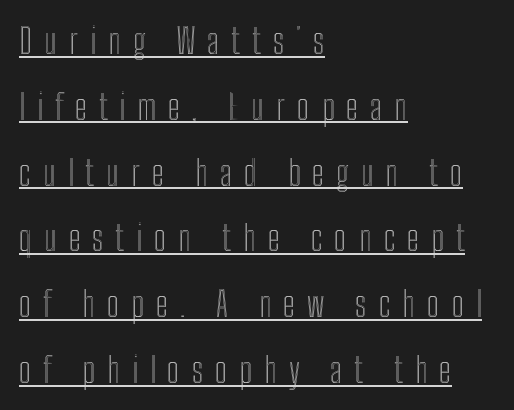
The image shows 35 px condensed type, upright; set left-aligned, line spacing 1.88x, unusually wide letter spacing (+0.34 em), underlined; a medium x-height.
